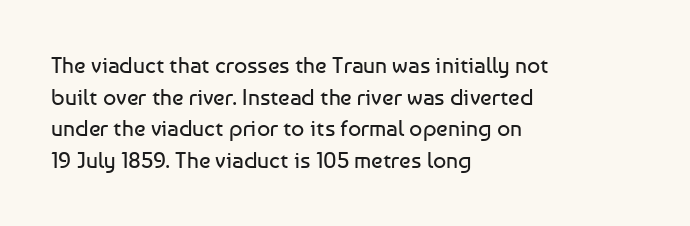
The image shows 23 px text type, upright; set left-aligned, normal line spacing (1.38x), normal letter spacing, not underlined.
